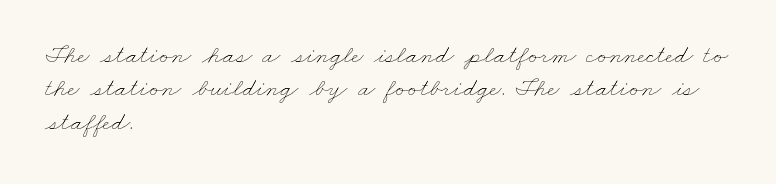
Q: Is the text bold? A: No.
Q: Is the text underlined? A: No.
Q: How is the paragraph aligned? A: Left-aligned.
Q: Is the spacing between letters normal or unusually wide? A: Normal.
Q: Is the spacing between lines tight, normal or loose? A: Normal.
